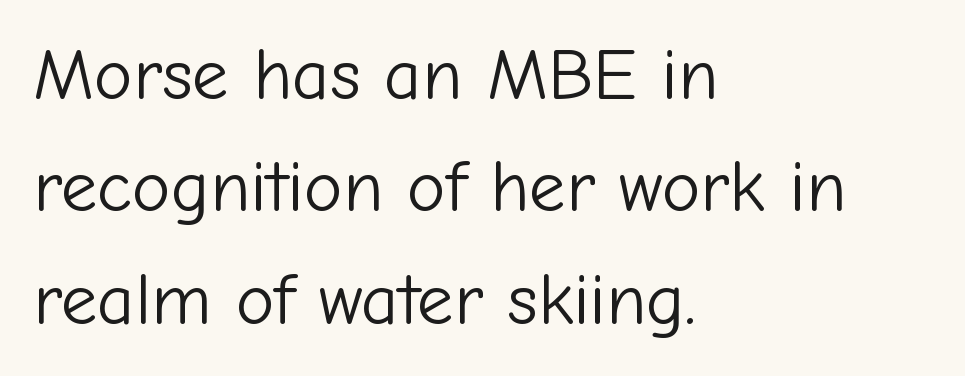
{"serif": "no", "italic": "no", "bold": "no", "weight": "light", "width": "normal", "stroke_contrast": "low", "x_height": "medium", "monospaced": "no", "underline": "no", "align": "left", "line_spacing": "normal", "line_spacing_ratio": 1.54, "letter_spacing": "normal", "letter_spacing_em": 0.0, "glyph_px": 73}
